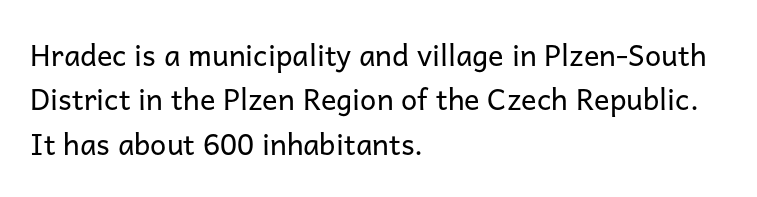
Q: Is the text bold? A: No.
Q: Is the text italic (slanted)? A: No, it is upright.
Q: Is the typeface a serif or a sans-serif typeface? A: Sans-serif.
Q: Is the text underlined? A: No.
Q: How is the paragraph aligned? A: Left-aligned.
Q: Is the spacing between letters normal or unusually wide? A: Normal.
Q: Is the spacing between lines tight, normal or loose? A: Normal.
Q: Width (condensed, normal, or wide)? A: Normal.
Q: Stroke contrast? A: Low.
Q: x-height? A: Medium.
Q: Monospaced? A: No.
